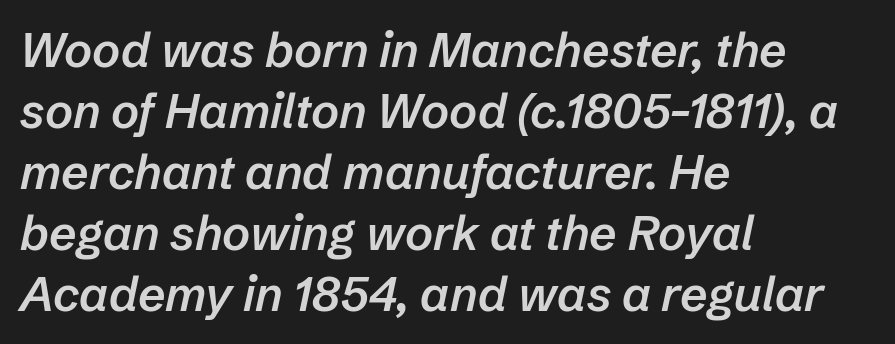
Q: Is the text bold? A: Semi-bold.
Q: Is the text italic (slanted)? A: Yes, it leans right by about 12 degrees.
Q: Is the text underlined? A: No.
Q: How is the paragraph aligned? A: Left-aligned.
Q: Is the spacing between letters normal or unusually wide? A: Normal.
Q: Is the spacing between lines tight, normal or loose? A: Normal.
Q: Width (condensed, normal, or wide)? A: Normal.
Q: Stroke contrast? A: Low.
Q: x-height? A: Medium.
Q: Monospaced? A: No.
